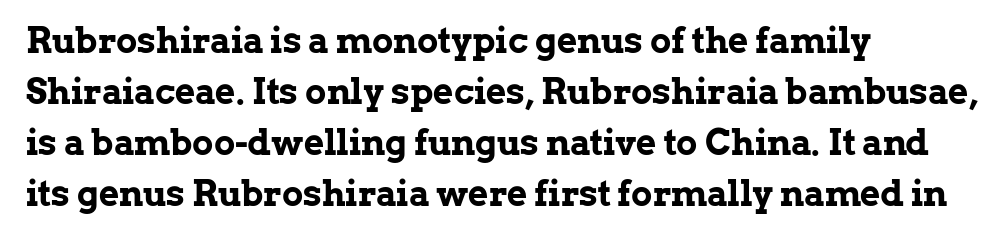
Q: Is the text bold? A: Yes.
Q: Is the text italic (slanted)? A: No, it is upright.
Q: Is the typeface a serif or a sans-serif typeface? A: Serif.
Q: Is the text underlined? A: No.
Q: How is the paragraph aligned? A: Left-aligned.
Q: Is the spacing between letters normal or unusually wide? A: Normal.
Q: Is the spacing between lines tight, normal or loose? A: Normal.
Q: Width (condensed, normal, or wide)? A: Normal.
Q: Stroke contrast? A: Low.
Q: x-height? A: Medium.
Q: Monospaced? A: No.
